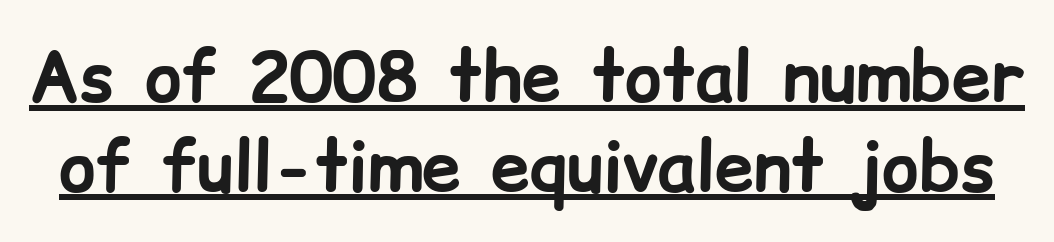
{"serif": "no", "italic": "no", "bold": "yes", "weight": "bold", "width": "normal", "stroke_contrast": "low", "x_height": "medium", "monospaced": "no", "underline": "yes", "line_spacing": "normal", "line_spacing_ratio": 1.28, "letter_spacing": "normal", "letter_spacing_em": 0.0, "glyph_px": 70}
